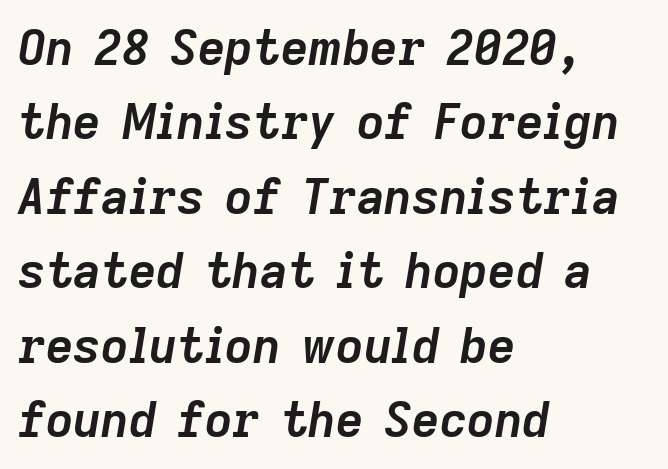
{"italic": "yes", "lean": "right", "slant_degrees": 9, "bold": "yes", "weight": "semibold", "width": "normal", "stroke_contrast": "low", "x_height": "medium", "monospaced": "no", "underline": "no", "align": "left", "line_spacing": "normal", "line_spacing_ratio": 1.55, "letter_spacing": "normal", "letter_spacing_em": 0.0, "glyph_px": 48}
